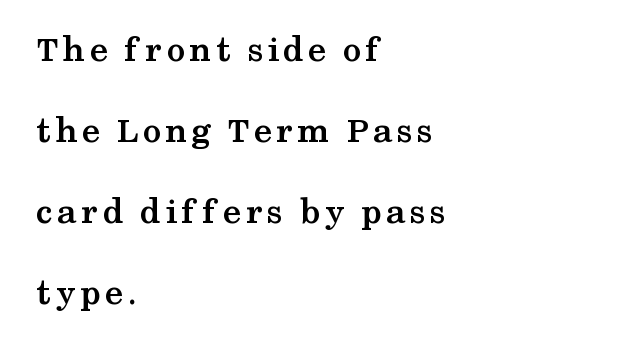
Q: Is the text bold? A: Yes.
Q: Is the text italic (slanted)? A: No, it is upright.
Q: Is the typeface a serif or a sans-serif typeface? A: Serif.
Q: Is the text underlined? A: No.
Q: How is the paragraph aligned? A: Left-aligned.
Q: Is the spacing between lines tight, normal or loose? A: Loose.
Q: Width (condensed, normal, or wide)? A: Wide.
Q: Stroke contrast? A: Medium.
Q: x-height? A: Medium.
Q: Monospaced? A: No.
